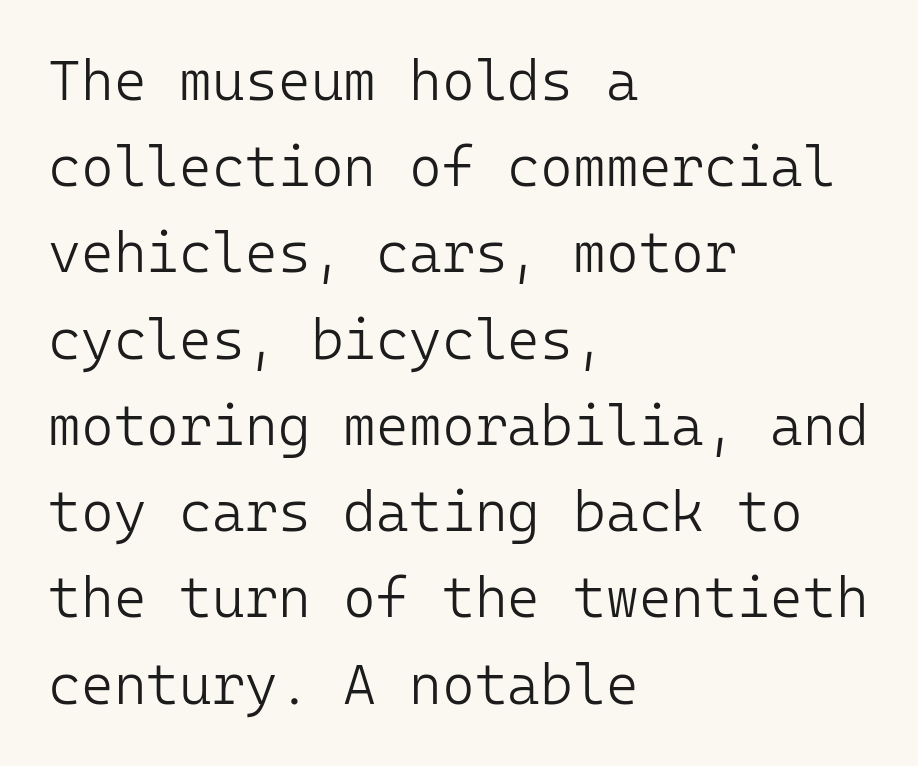
The image shows 56 px light sans-serif type, upright, monospaced; set left-aligned, normal line spacing (1.54x), normal letter spacing, not underlined; low stroke contrast and a medium x-height.
